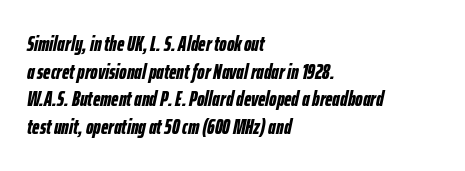
The image shows 21 px bold type, italic (leaning right); set left-aligned, normal line spacing (1.31x), normal letter spacing, not underlined.
